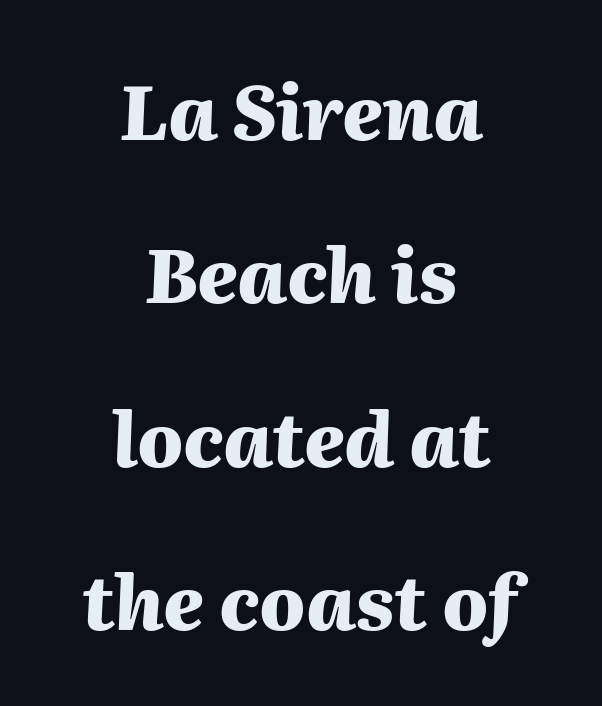
The image shows 75 px heavy type, italic (leaning right); set centered, loose line spacing (2.18x), normal letter spacing, not underlined; medium stroke contrast and a medium x-height.
